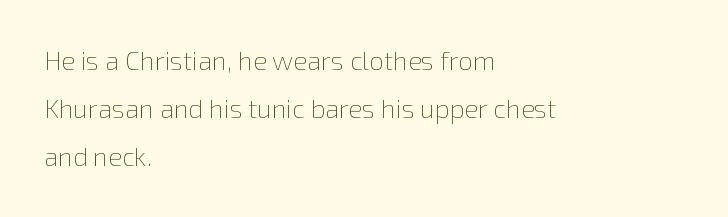
Q: Is the text bold? A: No.
Q: Is the text italic (slanted)? A: No, it is upright.
Q: Is the text underlined? A: No.
Q: How is the paragraph aligned? A: Left-aligned.
Q: Is the spacing between letters normal or unusually wide? A: Normal.
